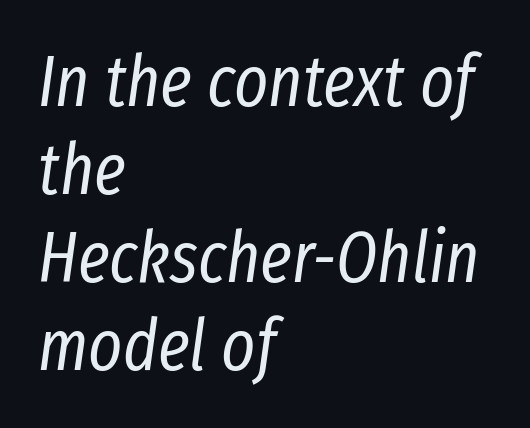
No letter is thick-stroked: the sample isn't bold. Characters follow at the spacing the type designer built in. The passage shown is typed in a proportional face where columns would drift. Which margin do the lines hug? The left one — the right edge is uneven.
